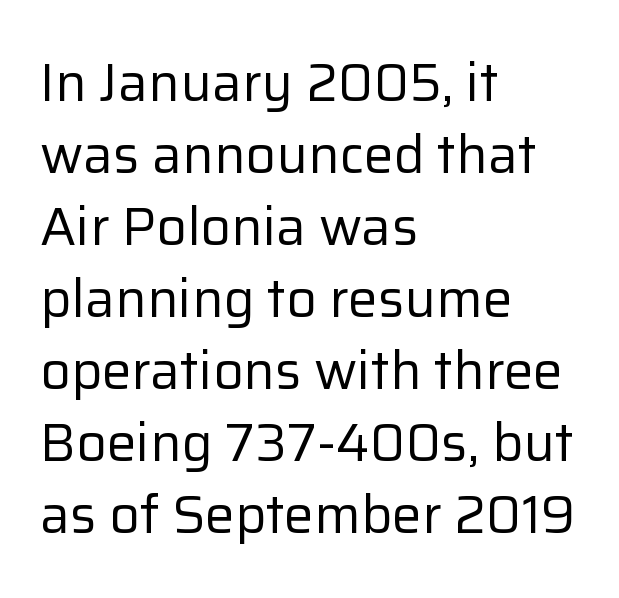
{"serif": "no", "italic": "no", "bold": "no", "weight": "regular", "width": "normal", "stroke_contrast": "low", "x_height": "medium", "monospaced": "no", "underline": "no", "align": "left", "line_spacing": "normal", "line_spacing_ratio": 1.36, "letter_spacing": "normal", "letter_spacing_em": 0.0, "glyph_px": 53}
